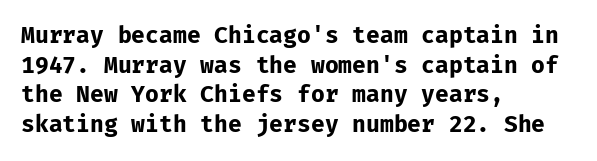
The image shows 23 px bold type, upright; set left-aligned, normal line spacing (1.29x), normal letter spacing, not underlined.
